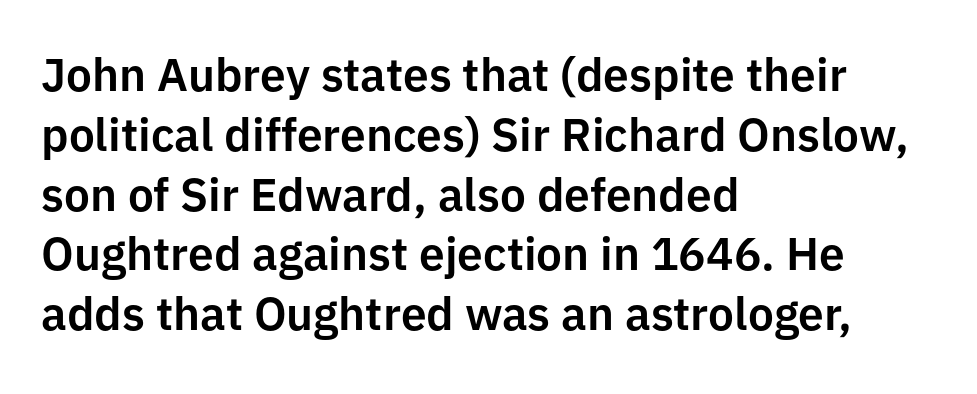
Q: Is the text italic (slanted)? A: No, it is upright.
Q: Is the typeface a serif or a sans-serif typeface? A: Sans-serif.
Q: Is the text underlined? A: No.
Q: How is the paragraph aligned? A: Left-aligned.
Q: Is the spacing between letters normal or unusually wide? A: Normal.
Q: Is the spacing between lines tight, normal or loose? A: Normal.
Q: Width (condensed, normal, or wide)? A: Normal.
Q: Stroke contrast? A: Low.
Q: x-height? A: Medium.
Q: Monospaced? A: No.
